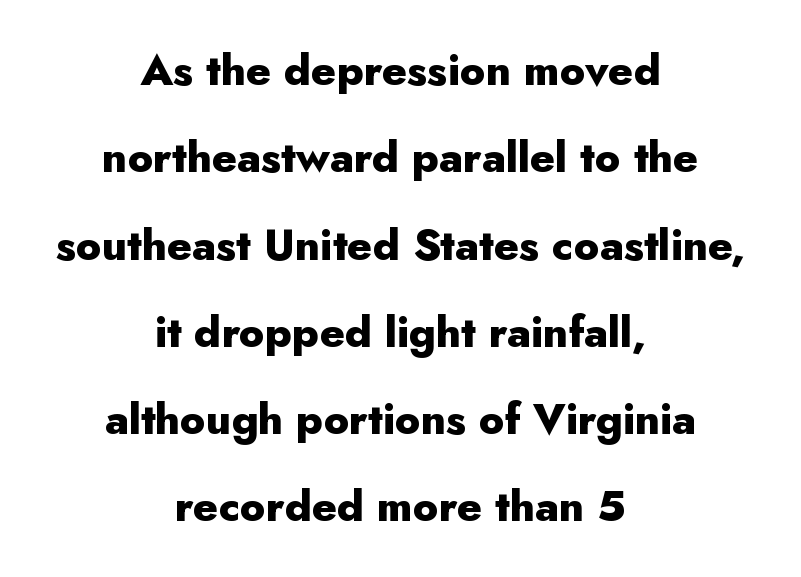
{"serif": "no", "italic": "no", "bold": "yes", "weight": "heavy", "width": "normal", "stroke_contrast": "low", "x_height": "small", "monospaced": "no", "underline": "no", "align": "center", "line_spacing": "loose", "line_spacing_ratio": 2.03, "letter_spacing": "normal", "letter_spacing_em": 0.0, "glyph_px": 43}
